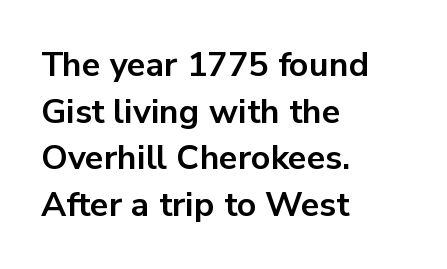
{"serif": "no", "italic": "no", "bold": "yes", "weight": "bold", "width": "normal", "stroke_contrast": "low", "x_height": "medium", "monospaced": "no", "underline": "no", "align": "left", "line_spacing": "normal", "line_spacing_ratio": 1.37, "letter_spacing": "normal", "letter_spacing_em": 0.0, "glyph_px": 34}
